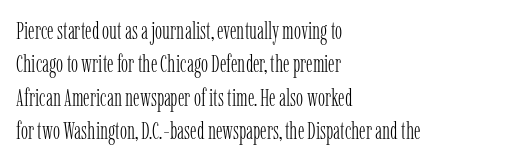
The image shows 24 px text type, upright; set left-aligned, normal line spacing (1.39x), normal letter spacing, not underlined.
